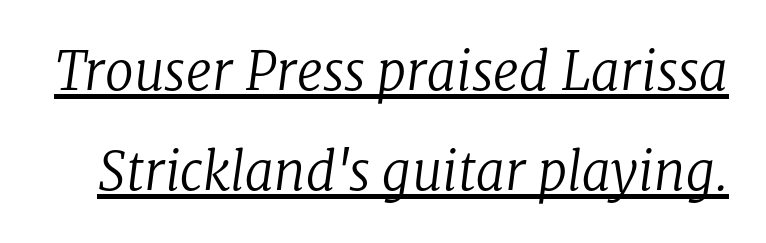
{"serif": "yes", "italic": "yes", "lean": "right", "slant_degrees": 8, "bold": "no", "weight": "regular", "width": "normal", "stroke_contrast": "low", "x_height": "medium", "monospaced": "no", "underline": "yes", "line_spacing": "loose", "line_spacing_ratio": 1.92, "letter_spacing": "normal", "letter_spacing_em": 0.0, "glyph_px": 52}
